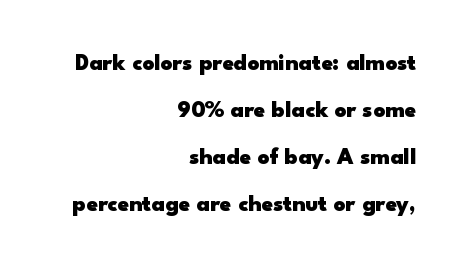
Q: Is the text bold? A: Yes.
Q: Is the text italic (slanted)? A: No, it is upright.
Q: Is the text underlined? A: No.
Q: How is the paragraph aligned? A: Right-aligned.
Q: Is the spacing between letters normal or unusually wide? A: Normal.
Q: Is the spacing between lines tight, normal or loose? A: Loose.
